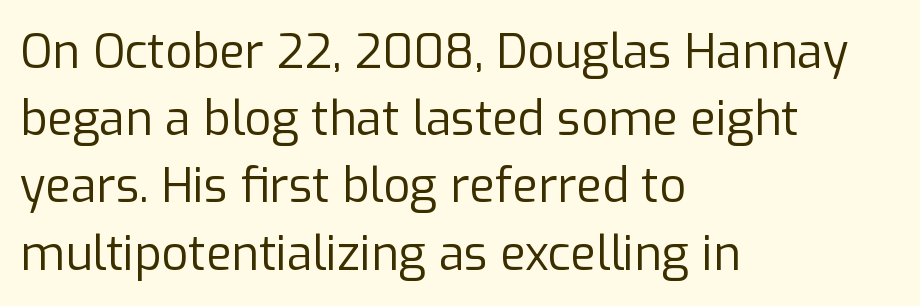
{"serif": "no", "italic": "no", "bold": "no", "weight": "regular", "width": "normal", "stroke_contrast": "low", "x_height": "medium", "monospaced": "no", "underline": "no", "align": "left", "line_spacing": "normal", "line_spacing_ratio": 1.43, "letter_spacing": "normal", "letter_spacing_em": 0.0, "glyph_px": 47}
